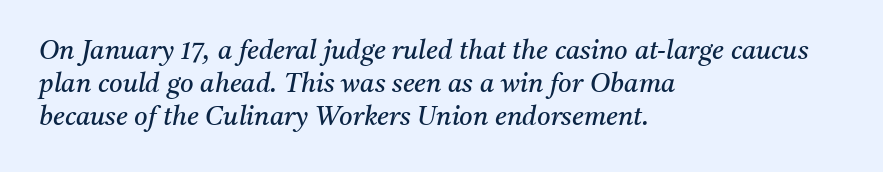
The image shows 26 px text type, italic (leaning right); set left-aligned, normal line spacing (1.27x), normal letter spacing, not underlined.
